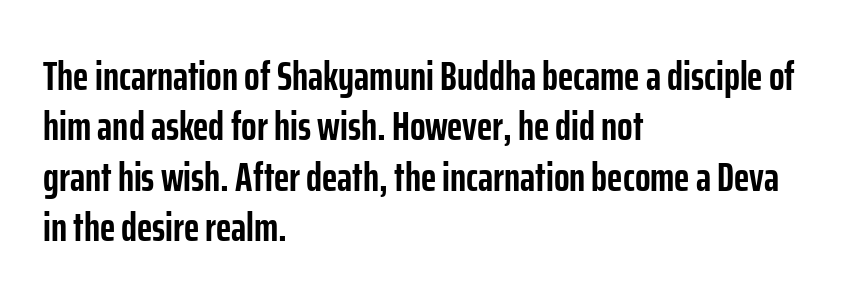
Do the characters align in a grid? No, the font is proportional. The horizontal fit of the characters is conventional and even. The ragged edge is on the right, which tells us the setting is flush left. Examine the stroke ends and you'll find no serifs.
